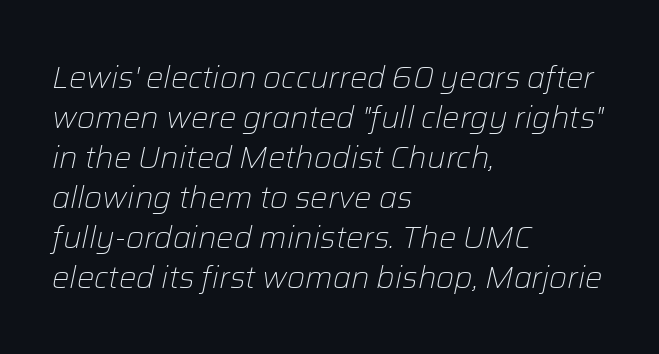
Q: Is the text bold? A: No.
Q: Is the text italic (slanted)? A: Yes, it leans right by about 12 degrees.
Q: Is the text underlined? A: No.
Q: How is the paragraph aligned? A: Left-aligned.
Q: Is the spacing between letters normal or unusually wide? A: Normal.
Q: Is the spacing between lines tight, normal or loose? A: Normal.
Q: Width (condensed, normal, or wide)? A: Normal.
Q: Stroke contrast? A: Low.
Q: x-height? A: Medium.
Q: Monospaced? A: No.
